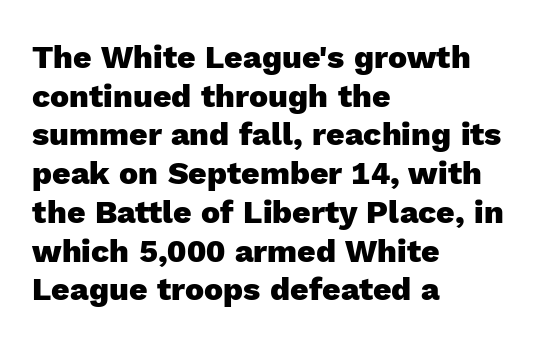
Q: Is the text bold? A: Yes.
Q: Is the text italic (slanted)? A: No, it is upright.
Q: Is the typeface a serif or a sans-serif typeface? A: Sans-serif.
Q: Is the text underlined? A: No.
Q: How is the paragraph aligned? A: Left-aligned.
Q: Is the spacing between letters normal or unusually wide? A: Normal.
Q: Width (condensed, normal, or wide)? A: Normal.
Q: x-height? A: Medium.
Q: Monospaced? A: No.
